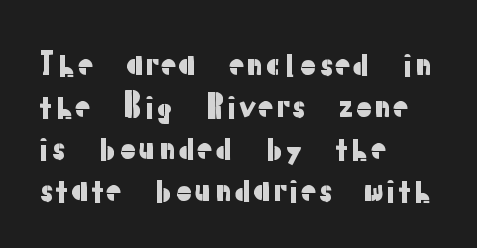
Q: Is the text italic (slanted)? A: No, it is upright.
Q: Is the typeface a serif or a sans-serif typeface? A: Sans-serif.
Q: Is the text underlined? A: No.
Q: How is the paragraph aligned? A: Left-aligned.
Q: Is the spacing between letters normal or unusually wide? A: Normal.
Q: Is the spacing between lines tight, normal or loose? A: Normal.
Q: Width (condensed, normal, or wide)? A: Normal.
Q: Stroke contrast? A: Low.
Q: x-height? A: Medium.
Q: Monospaced? A: No.
